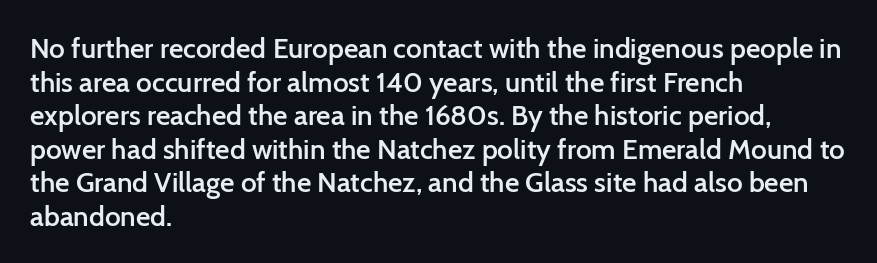
{"serif": "no", "italic": "no", "bold": "semi", "weight": "semibold", "width": "normal", "stroke_contrast": "low", "x_height": "medium", "monospaced": "no", "underline": "no", "align": "left", "line_spacing_ratio": 1.2, "letter_spacing": "normal", "letter_spacing_em": 0.0, "glyph_px": 28}
